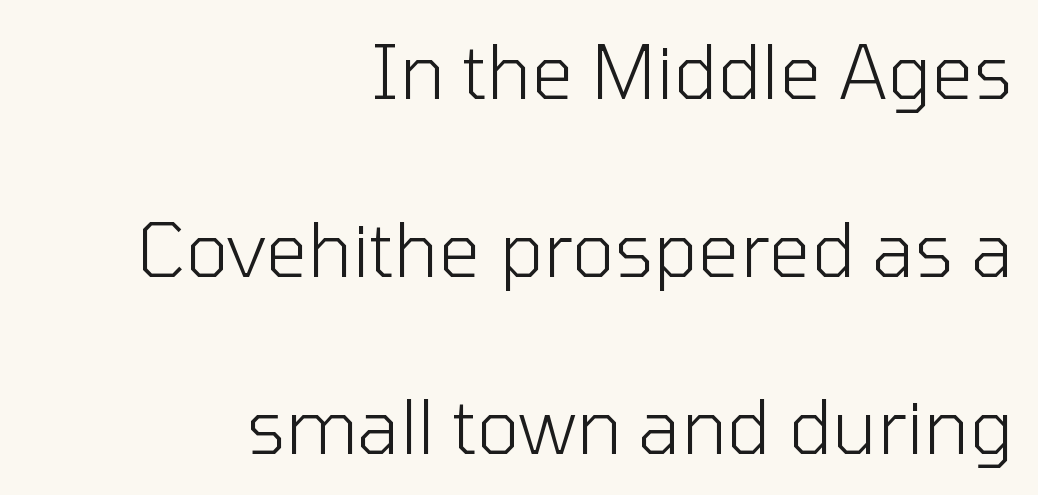
Q: Is the text bold? A: No.
Q: Is the text italic (slanted)? A: No, it is upright.
Q: Is the typeface a serif or a sans-serif typeface? A: Sans-serif.
Q: Is the text underlined? A: No.
Q: How is the paragraph aligned? A: Right-aligned.
Q: Is the spacing between letters normal or unusually wide? A: Normal.
Q: Is the spacing between lines tight, normal or loose? A: Loose.
Q: Width (condensed, normal, or wide)? A: Normal.
Q: Stroke contrast? A: Low.
Q: x-height? A: Medium.
Q: Monospaced? A: No.
